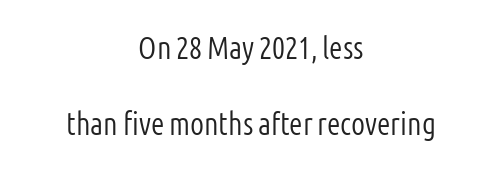
{"serif": "no", "italic": "no", "bold": "no", "weight": "light", "width": "condensed", "stroke_contrast": "low", "x_height": "medium", "monospaced": "no", "underline": "no", "align": "center", "line_spacing": "loose", "line_spacing_ratio": 2.44, "letter_spacing": "normal", "letter_spacing_em": 0.0, "glyph_px": 31}
